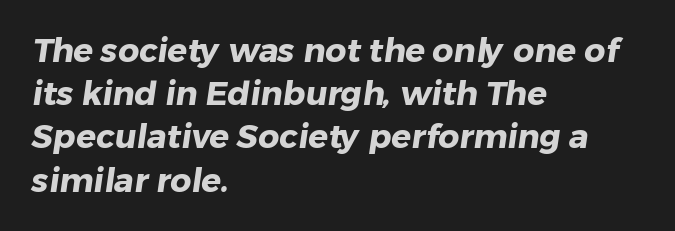
The image shows 33 px heavy sans-serif type; set left-aligned, normal line spacing (1.31x), normal letter spacing, not underlined; low stroke contrast and a medium x-height.
